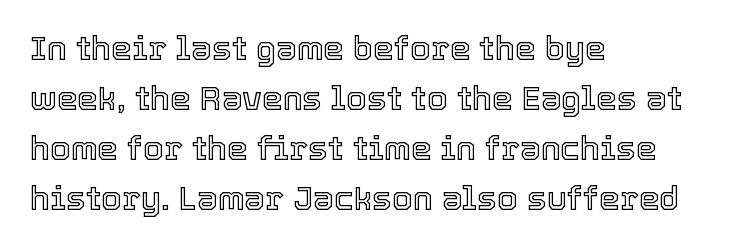
{"italic": "no", "width": "normal", "x_height": "medium", "monospaced": "no", "underline": "no", "align": "left", "line_spacing": "normal", "line_spacing_ratio": 1.52, "letter_spacing": "normal", "letter_spacing_em": 0.0, "glyph_px": 33}
